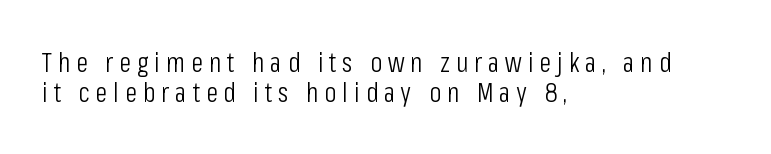
Q: Is the text bold? A: No.
Q: Is the text italic (slanted)? A: No, it is upright.
Q: Is the typeface a serif or a sans-serif typeface? A: Sans-serif.
Q: Is the text underlined? A: No.
Q: How is the paragraph aligned? A: Left-aligned.
Q: Is the spacing between letters normal or unusually wide? A: Unusually wide.
Q: Is the spacing between lines tight, normal or loose? A: Tight.
Q: Width (condensed, normal, or wide)? A: Condensed.
Q: Stroke contrast? A: Low.
Q: x-height? A: Medium.
Q: Monospaced? A: No.
